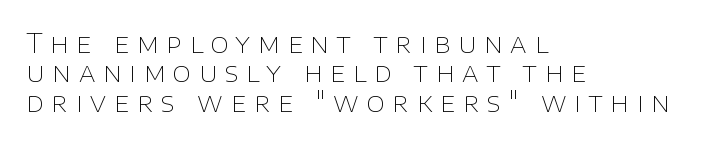
The image shows 26 px text type, upright; set left-aligned, tight line spacing (1.13x), unusually wide letter spacing (+0.3 em), not underlined.
